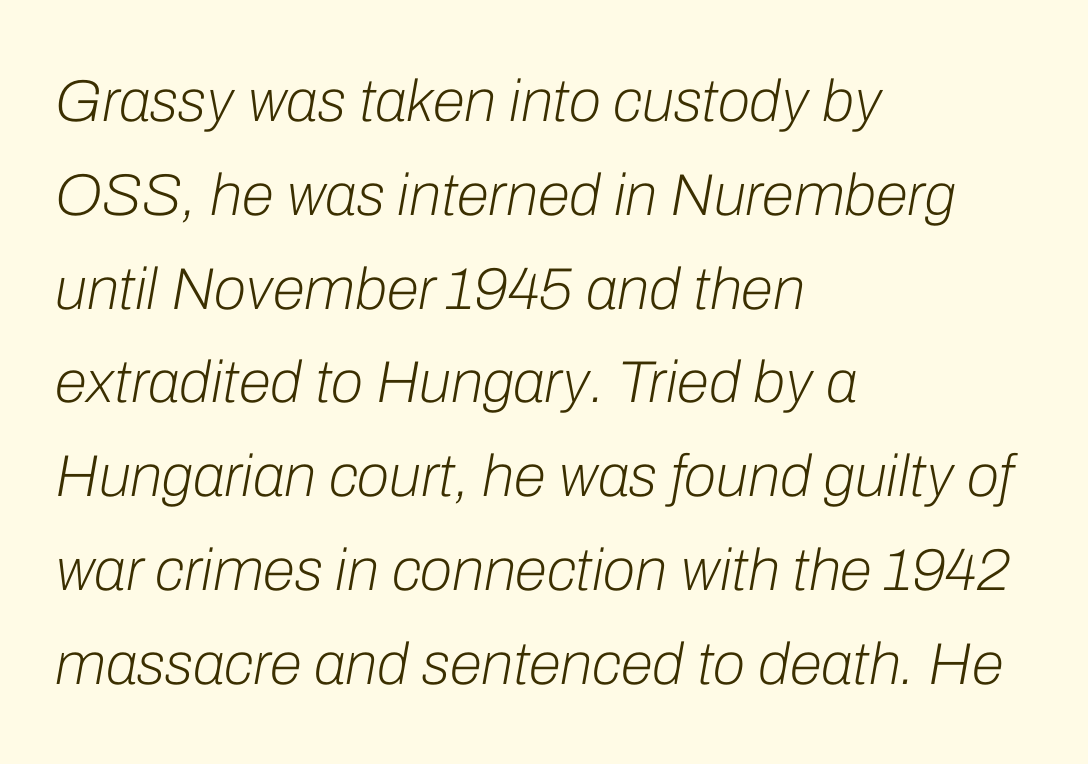
The image shows 59 px light type, italic (leaning right); set left-aligned, normal line spacing (1.59x), normal letter spacing, not underlined; low stroke contrast and a medium x-height.
